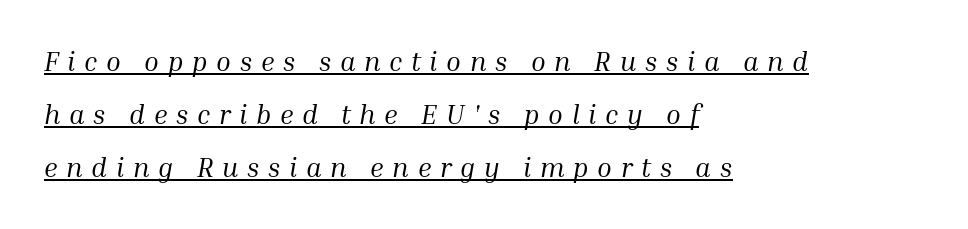
The image shows 27 px text type, italic (leaning right); set left-aligned, loose line spacing (1.97x), unusually wide letter spacing (+0.32 em), underlined.
